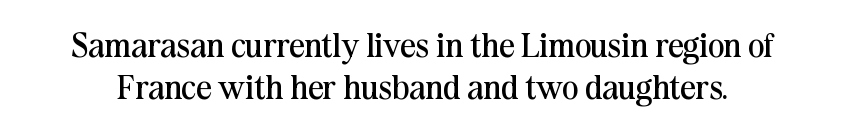
The image shows 34 px regular-weight serif type, upright; set normal line spacing (1.25x), normal letter spacing, not underlined; medium stroke contrast and a medium x-height.
